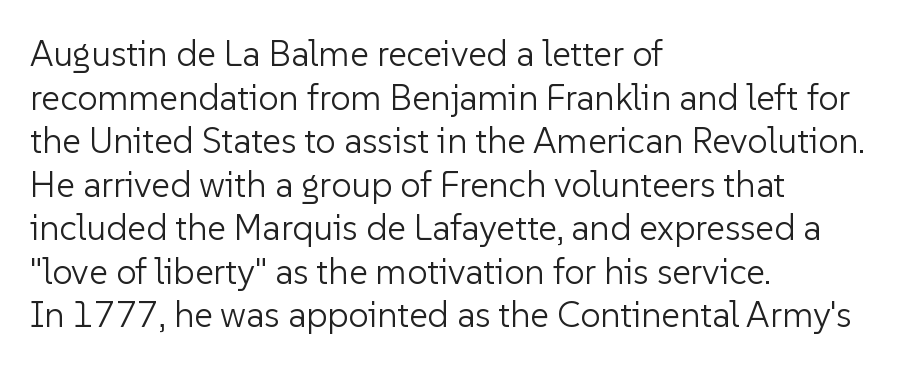
Q: Is the text bold? A: No.
Q: Is the text italic (slanted)? A: No, it is upright.
Q: Is the typeface a serif or a sans-serif typeface? A: Sans-serif.
Q: Is the text underlined? A: No.
Q: How is the paragraph aligned? A: Left-aligned.
Q: Is the spacing between letters normal or unusually wide? A: Normal.
Q: Width (condensed, normal, or wide)? A: Normal.
Q: Stroke contrast? A: Low.
Q: x-height? A: Medium.
Q: Monospaced? A: No.
